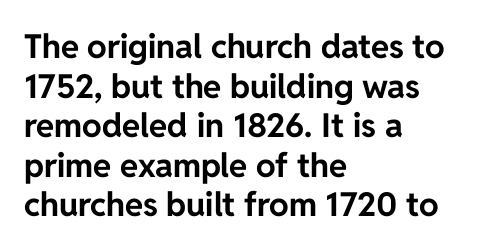
The passage shown is typeset with a sans-serif family. Nobody drew a line under any word here. Strokes here are thick enough to call this a true bold. Each line starts at the same left margin while the right side varies.
